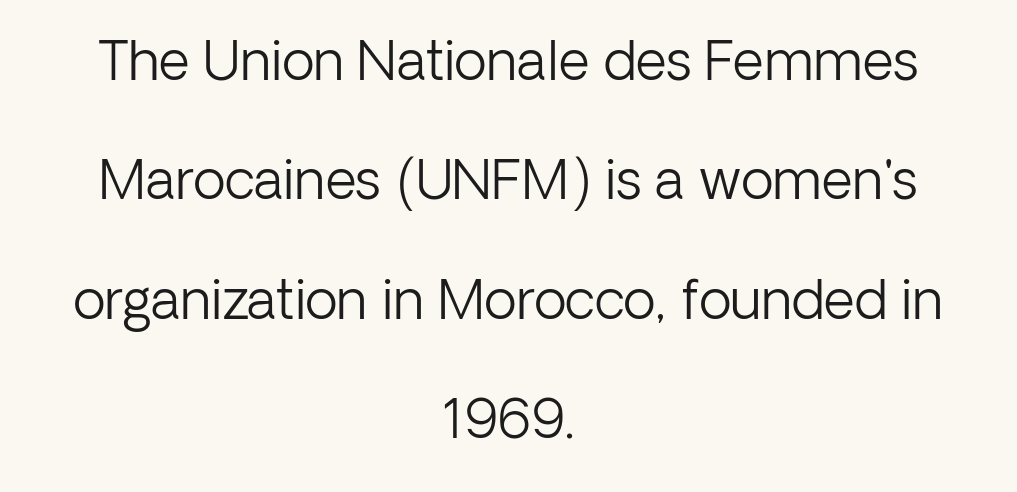
Reading down the block, each line starts at a different indent, mirrored at its end. The face used here is rendered with its standard letterfit. The string is rendered with underlining switched off. The passage shown is typed in a proportional face where columns would drift. The lettering stays uniformly vertical, giving the passage a roman look.
